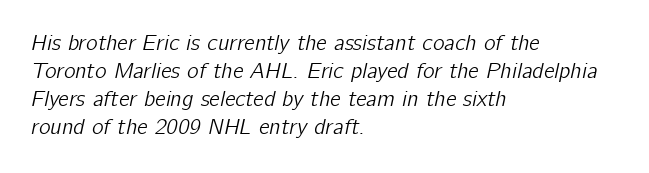
The image shows 22 px text type, italic (leaning right); set left-aligned, normal line spacing (1.28x), normal letter spacing, not underlined.
